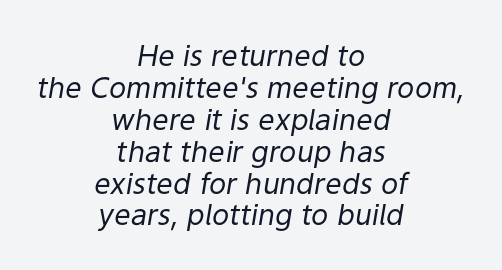
The image shows 29 px regular-weight type, italic (leaning right); set centered, tight line spacing (1.1x), normal letter spacing, not underlined; low stroke contrast and a medium x-height.
